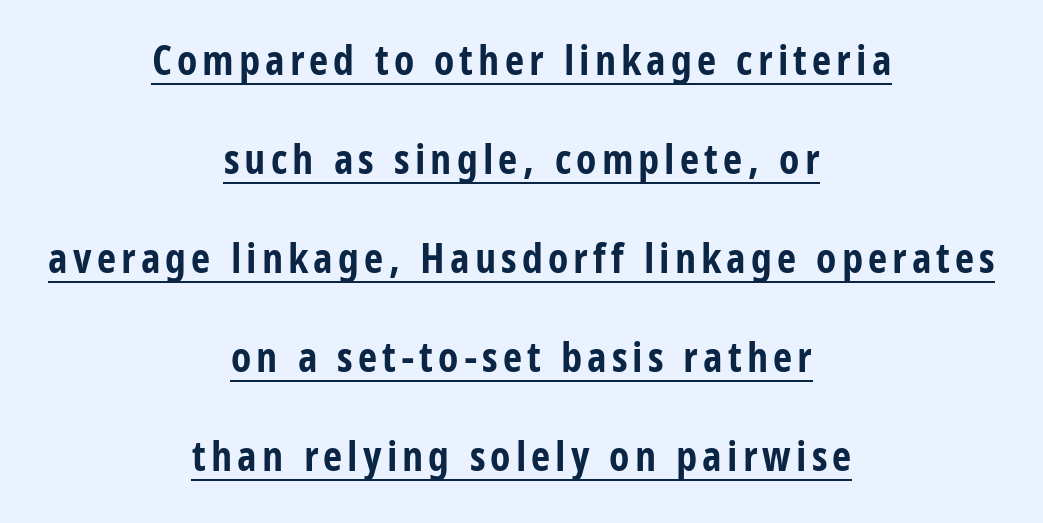
{"serif": "no", "italic": "no", "bold": "yes", "weight": "bold", "width": "condensed", "stroke_contrast": "low", "x_height": "large", "monospaced": "no", "underline": "yes", "align": "center", "line_spacing": "loose", "line_spacing_ratio": 2.36, "glyph_px": 42}
